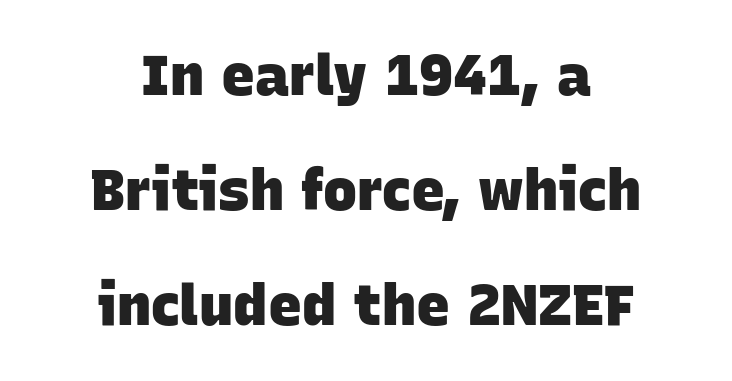
{"serif": "no", "bold": "yes", "weight": "heavy", "width": "normal", "stroke_contrast": "low", "x_height": "large", "monospaced": "no", "underline": "no", "align": "center", "line_spacing": "loose", "line_spacing_ratio": 2.02, "letter_spacing": "normal", "letter_spacing_em": 0.0, "glyph_px": 57}
